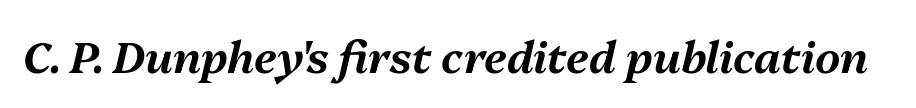
The image shows 44 px text type, italic (leaning right); set normal letter spacing, not underlined; medium stroke contrast and a medium x-height.
